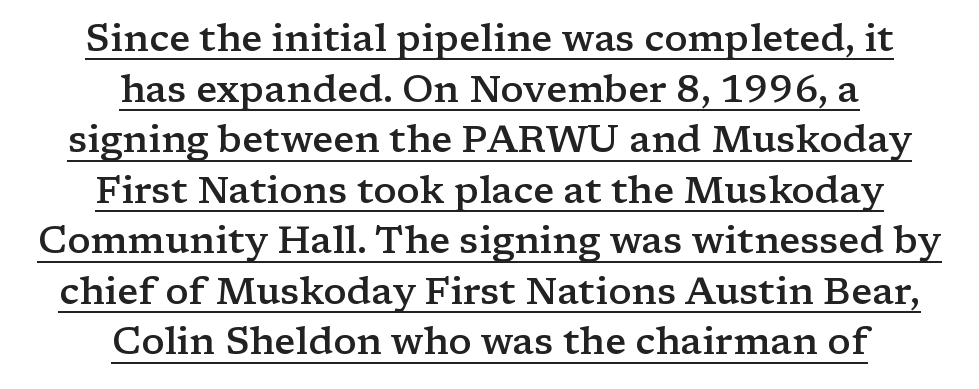
The image shows 38 px semibold, wide serif type, upright; set centered, normal line spacing (1.33x), normal letter spacing, underlined; low stroke contrast and a medium x-height.
